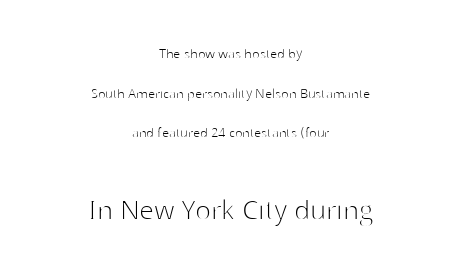
The image shows 33 px thin sans-serif type, upright; set centered, loose line spacing (2.48x), normal letter spacing, not underlined; the second (bottom) block is 2.06x larger; high stroke contrast and a medium x-height.
